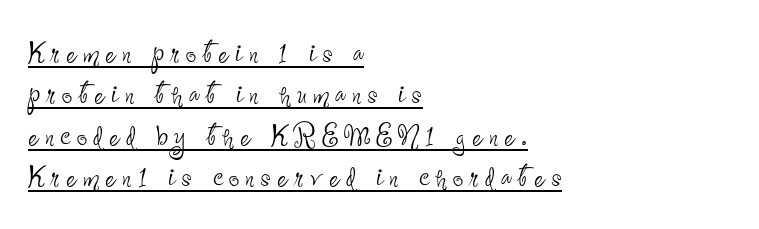
The image shows 37 px thin, condensed sans-serif type; set left-aligned, tight line spacing (1.12x), underlined; low stroke contrast and a small x-height.
